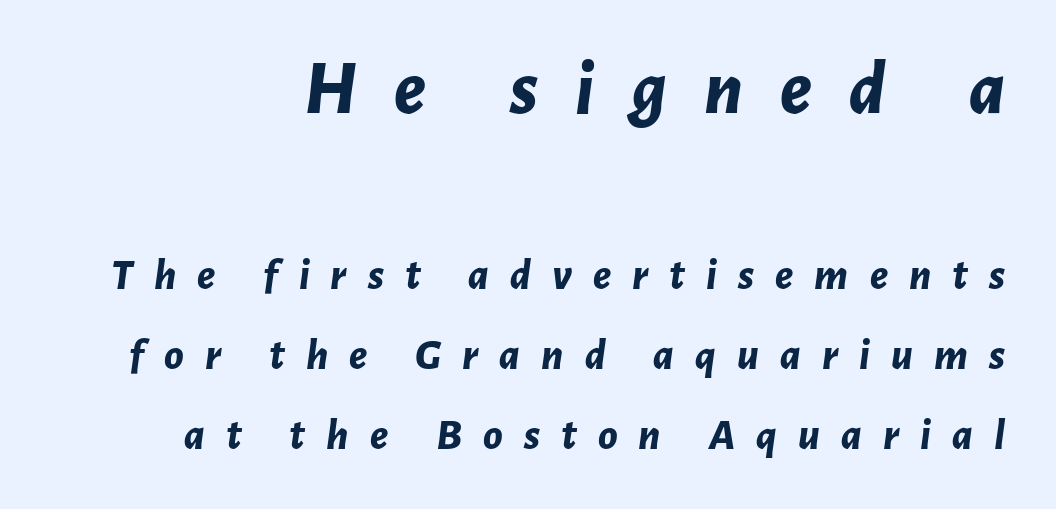
The image shows 77 px bold type, italic (leaning right); set line spacing 1.82x, unusually wide letter spacing (+0.48 em), not underlined; the first (top) block is 1.75x larger; low stroke contrast and a medium x-height.
